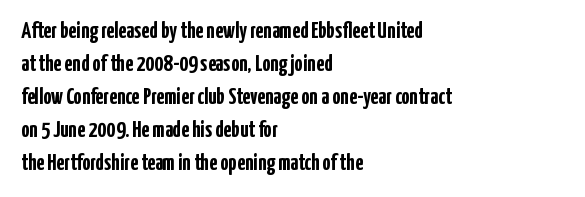
The image shows 23 px bold type, upright; set left-aligned, normal line spacing (1.44x), normal letter spacing, not underlined.
